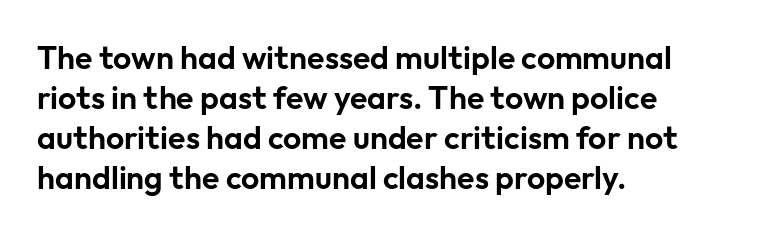
The image shows 32 px sans-serif type, upright; set left-aligned, normal line spacing (1.25x), normal letter spacing, not underlined; low stroke contrast and a medium x-height.
